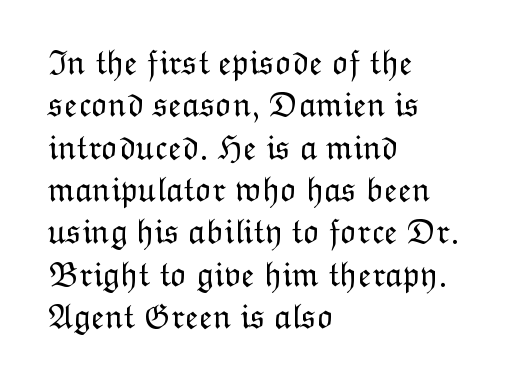
{"italic": "no", "bold": "no", "weight": "light", "width": "normal", "stroke_contrast": "low", "x_height": "medium", "monospaced": "no", "underline": "no", "align": "left", "line_spacing_ratio": 1.21, "letter_spacing": "normal", "letter_spacing_em": 0.0, "glyph_px": 35}
